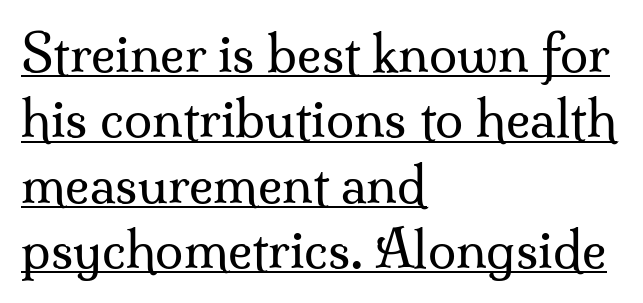
The image shows 51 px regular-weight serif type, upright; set left-aligned, normal line spacing (1.28x), normal letter spacing, underlined; medium stroke contrast and a small x-height.
